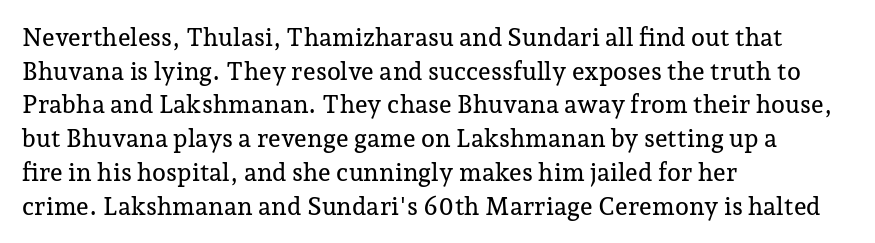
The image shows 25 px text type, upright; set left-aligned, normal line spacing (1.35x), normal letter spacing, not underlined.
